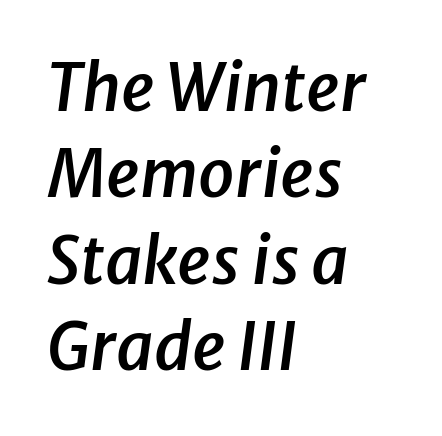
Q: Is the text bold? A: Semi-bold.
Q: Is the text italic (slanted)? A: Yes, it leans right by about 8 degrees.
Q: Is the text underlined? A: No.
Q: How is the paragraph aligned? A: Left-aligned.
Q: Is the spacing between letters normal or unusually wide? A: Normal.
Q: Is the spacing between lines tight, normal or loose? A: Normal.
Q: Width (condensed, normal, or wide)? A: Normal.
Q: Stroke contrast? A: Low.
Q: x-height? A: Medium.
Q: Monospaced? A: No.
